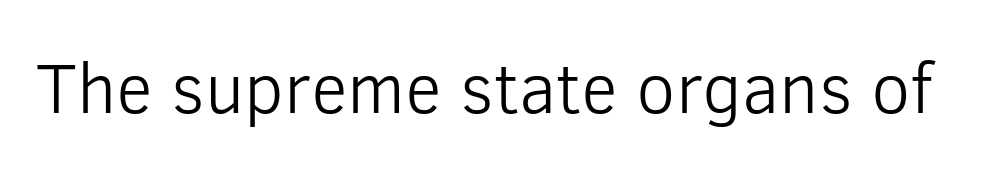
The image shows 71 px light sans-serif type, upright; set normal letter spacing, not underlined; low stroke contrast and a medium x-height.
